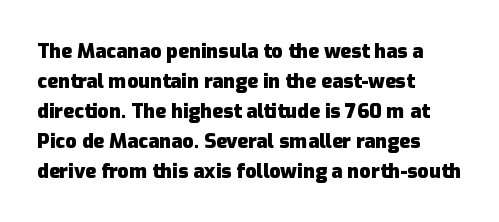
{"italic": "no", "bold": "yes", "underline": "no", "align": "left", "line_spacing": "normal", "line_spacing_ratio": 1.5, "letter_spacing": "normal", "letter_spacing_em": 0.0, "glyph_px": 20}
